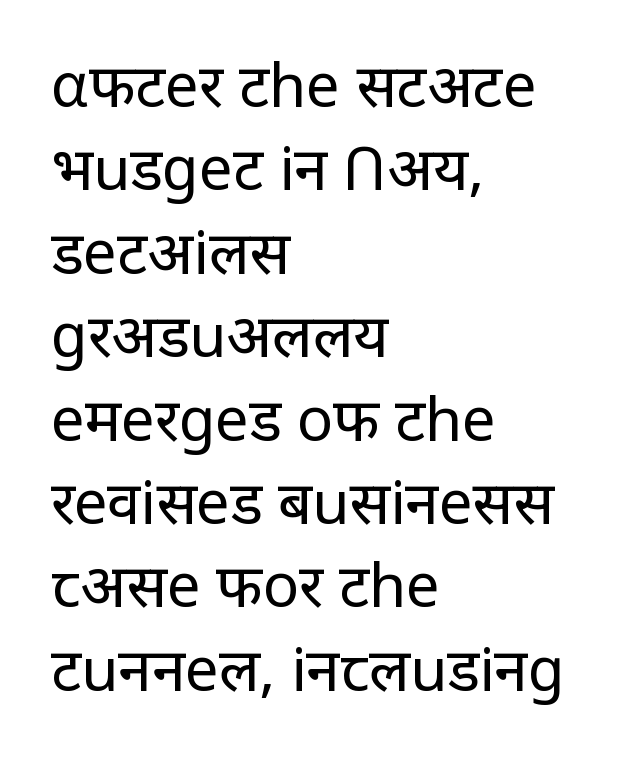
The image shows 60 px regular-weight sans-serif type, upright; set left-aligned, normal line spacing (1.39x), normal letter spacing, not underlined; low stroke contrast and a large x-height.
